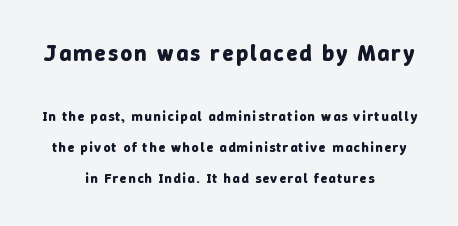
The image shows 23 px bold type, upright; set centered, loose line spacing (2.21x), not underlined; the first (top) block is 1.64x larger.
